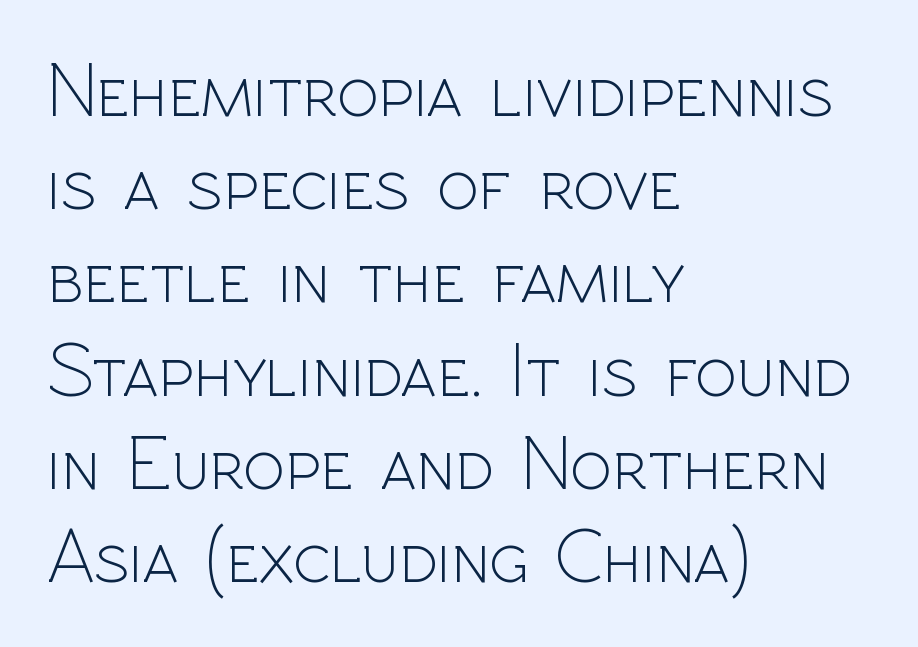
The compositor pushed each line to the left boundary. Examine the stroke ends and you'll find no serifs. A quiet, ordinary-to-light weight characterises the typeface. This rendering features lettering with no underline. Proportional: the letters do not fall into vertical columns.
